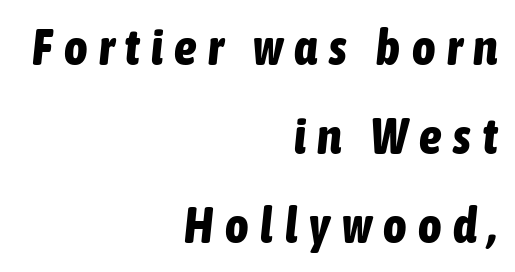
Slant detected: the letters are inclined. Inter-character spacing is expanded well beyond the font's built-in metrics. This rendering uses right alignment, leaving the left contour irregular. Descenders are the only things crossing below the line. This is heavy type, rendered in bold. Is this a fixed-width face? No — the glyphs have proportional, varying widths.
